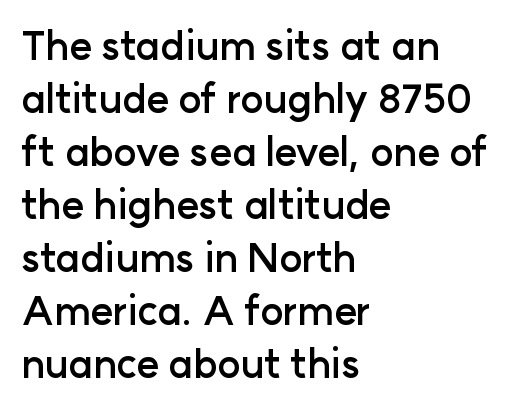
The type is set solid horizontally, with unmodified tracking. What weight is shown? A full bold with thick strokes. This rendering employs a face without finishing strokes, i.e., a sans-serif. Regular leading. The paragraph has a hard left edge and a soft right edge.
